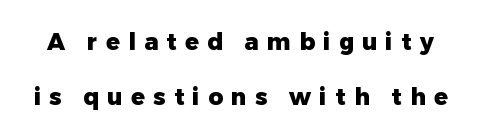
{"italic": "no", "bold": "yes", "underline": "no", "line_spacing": "loose", "line_spacing_ratio": 2.4, "letter_spacing": "wide", "letter_spacing_em": 0.36, "glyph_px": 23}
